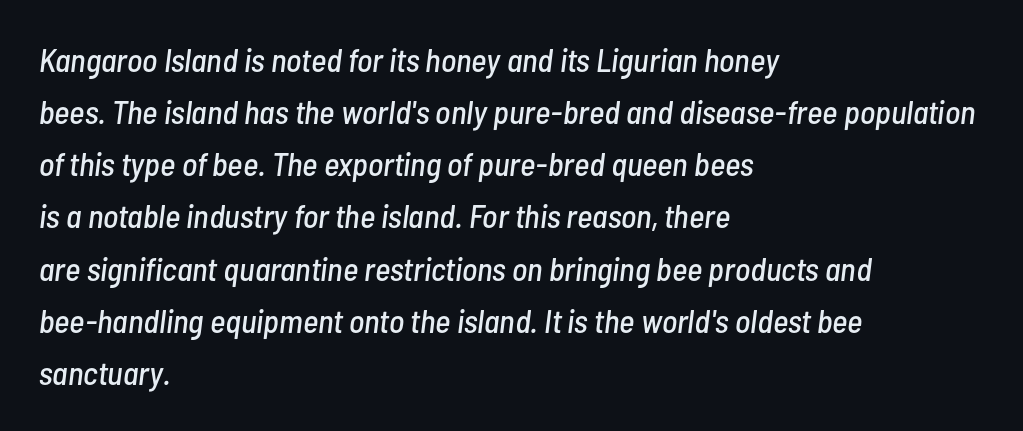
Each letter keeps its own natural width here, so spacing adapts to shape. Nobody drew a line under any word here. Here the glyphs are tracked normally, forming tight word shapes. An italicized treatment has been applied to the whole sample.
